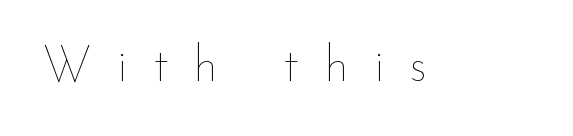
{"italic": "no", "bold": "no", "weight": "thin", "width": "normal", "stroke_contrast": "low", "x_height": "small", "monospaced": "no", "underline": "no", "letter_spacing": "wide", "letter_spacing_em": 0.49, "glyph_px": 51}
